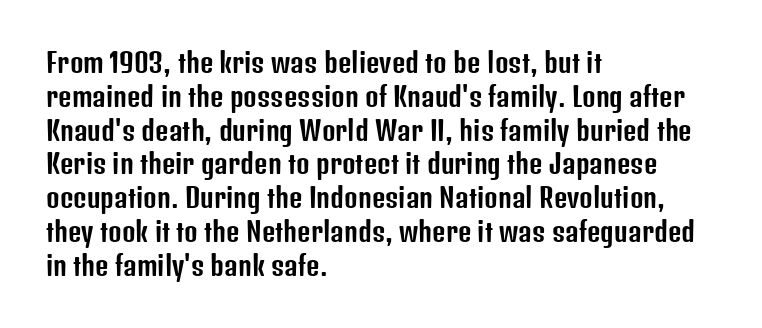
Q: Is the text italic (slanted)? A: No, it is upright.
Q: Is the text underlined? A: No.
Q: How is the paragraph aligned? A: Left-aligned.
Q: Is the spacing between letters normal or unusually wide? A: Normal.
Q: Is the spacing between lines tight, normal or loose? A: Normal.
